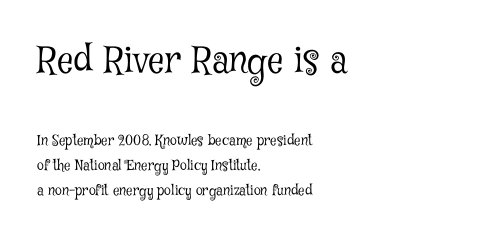
The image shows 36 px light, condensed serif type, upright; set left-aligned, line spacing 1.8x, normal letter spacing, not underlined; the first (top) block is 2.57x larger; low stroke contrast and a medium x-height.
